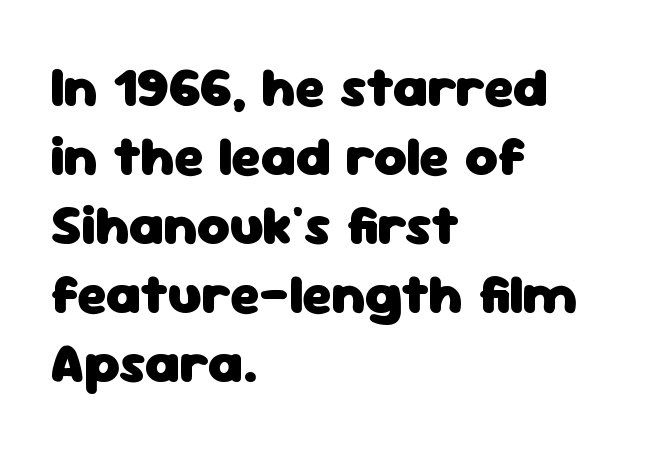
What stands out about the letter spacing? Nothing — it is the standard amount. The type sits square on the baseline with zero lean. Casual observation: everything's shoved over to the left. The passage shown is typeset with a sans-serif family. Do the characters align in a grid? No, the font is proportional. The passage shown is emphatically bold.
